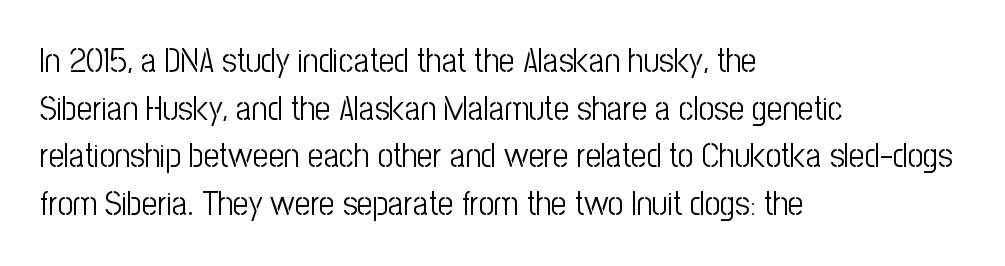
Think standard paragraph weight, or any step lighter than that. Spacing verdict: proportional, widths tailored to each character. The font family rendered here belongs to the sans-serif group. Does the lettering tilt? It doesn't — this is upright. This rendering uses left alignment, leaving the right contour irregular. The block of text has a typical density, with ordinary space between rows.
